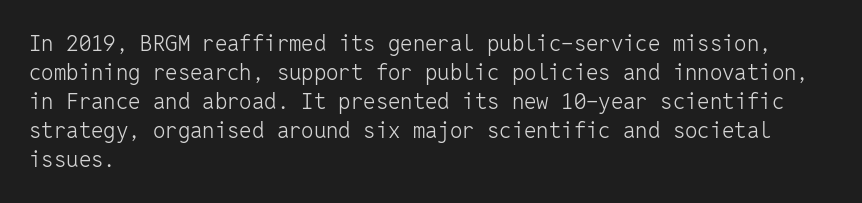
The image shows 22 px text type, upright; set left-aligned, normal line spacing (1.32x), normal letter spacing, not underlined.
